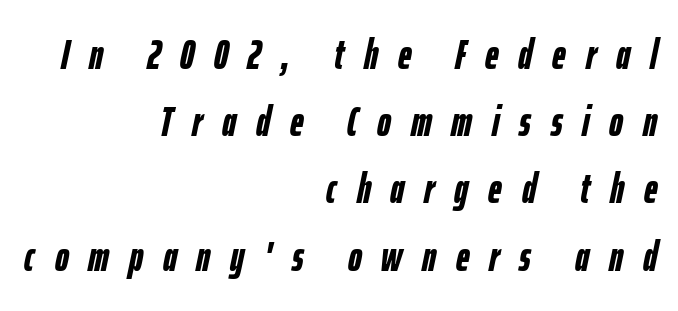
{"italic": "yes", "lean": "right", "slant_degrees": 12, "bold": "yes", "weight": "semibold", "width": "condensed", "stroke_contrast": "low", "x_height": "medium", "monospaced": "no", "underline": "no", "align": "right", "line_spacing": "normal", "line_spacing_ratio": 1.6, "letter_spacing": "wide", "letter_spacing_em": 0.47, "glyph_px": 42}
